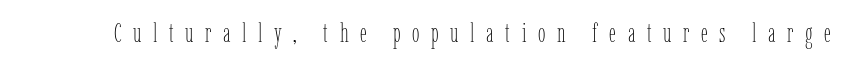
The image shows 27 px text type, upright; set unusually wide letter spacing (+0.43 em), not underlined.
